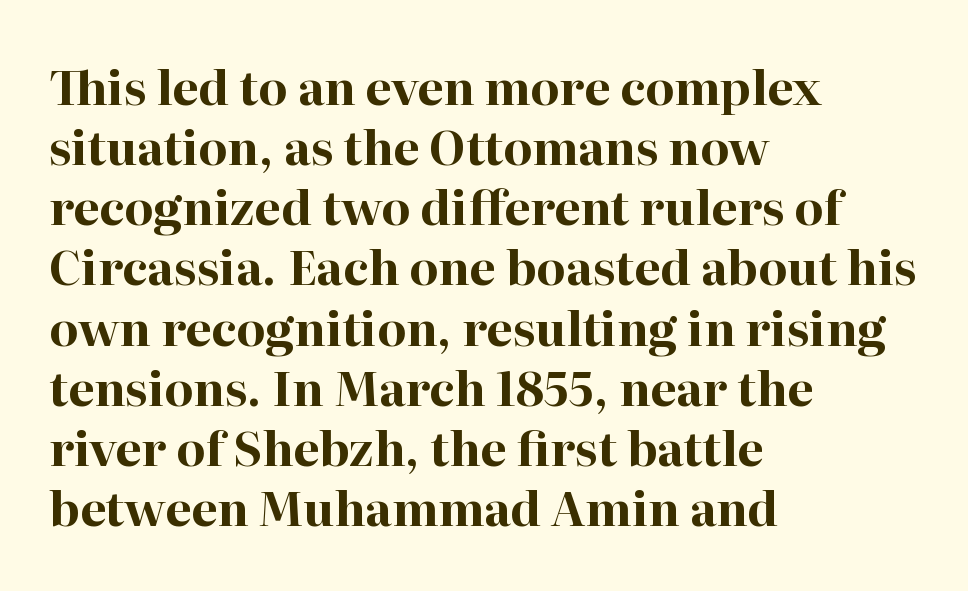
The image shows 47 px bold serif type, upright; set left-aligned, normal line spacing (1.28x), normal letter spacing, not underlined; high stroke contrast and a medium x-height.
